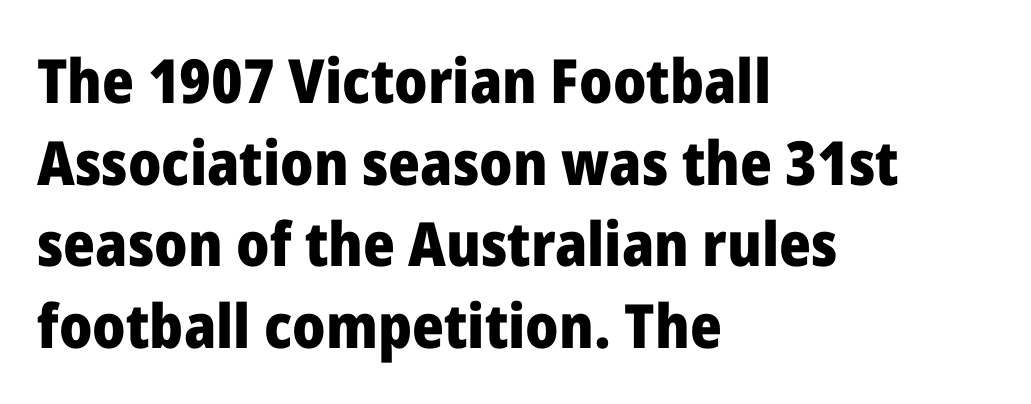
Q: Is the text bold? A: Yes.
Q: Is the text italic (slanted)? A: No, it is upright.
Q: Is the typeface a serif or a sans-serif typeface? A: Sans-serif.
Q: Is the text underlined? A: No.
Q: How is the paragraph aligned? A: Left-aligned.
Q: Is the spacing between letters normal or unusually wide? A: Normal.
Q: Is the spacing between lines tight, normal or loose? A: Normal.
Q: Width (condensed, normal, or wide)? A: Normal.
Q: Stroke contrast? A: Low.
Q: x-height? A: Medium.
Q: Monospaced? A: No.
